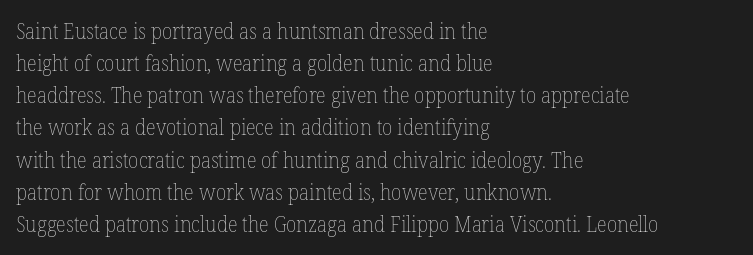
Q: Is the text bold? A: No.
Q: Is the text italic (slanted)? A: No, it is upright.
Q: Is the text underlined? A: No.
Q: How is the paragraph aligned? A: Left-aligned.
Q: Is the spacing between letters normal or unusually wide? A: Normal.
Q: Is the spacing between lines tight, normal or loose? A: Normal.
